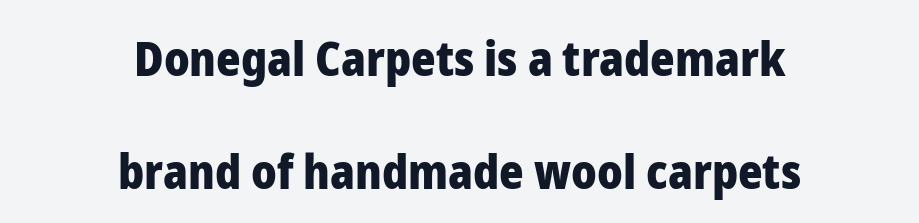
Q: Is the text bold? A: Yes.
Q: Is the text italic (slanted)? A: No, it is upright.
Q: Is the typeface a serif or a sans-serif typeface? A: Sans-serif.
Q: Is the text underlined? A: No.
Q: How is the paragraph aligned? A: Centered.
Q: Is the spacing between letters normal or unusually wide? A: Normal.
Q: Is the spacing between lines tight, normal or loose? A: Loose.
Q: Width (condensed, normal, or wide)? A: Normal.
Q: Stroke contrast? A: Low.
Q: x-height? A: Medium.
Q: Monospaced? A: No.
